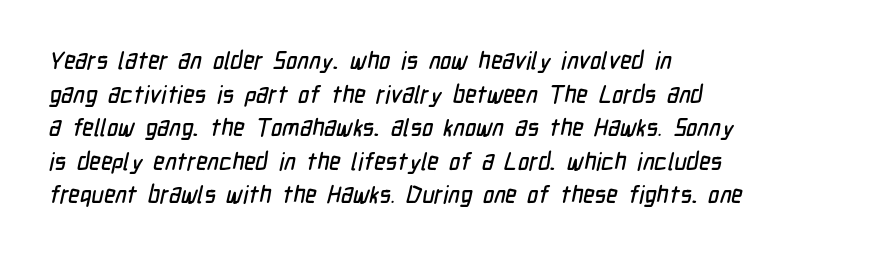
Q: Is the text underlined? A: No.
Q: How is the paragraph aligned? A: Left-aligned.
Q: Is the spacing between letters normal or unusually wide? A: Normal.
Q: Is the spacing between lines tight, normal or loose? A: Normal.
